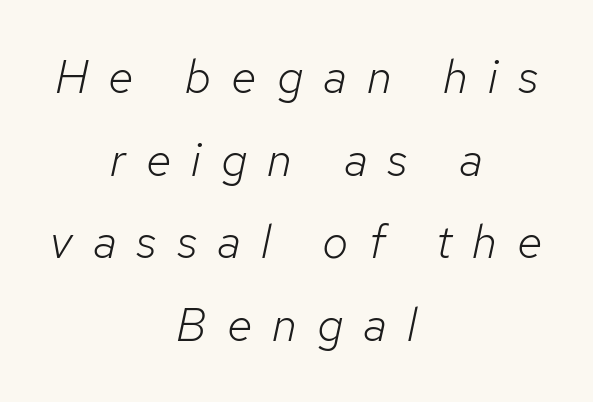
Unmarked baselines from the first word to the last. The font's italic variant was chosen for this text. The rendering uses natural spacing where letterforms have individual widths. Characters follow at a spacing far wider than the type designer built in. Horizontally, the lines are justified to the midpoint only.
